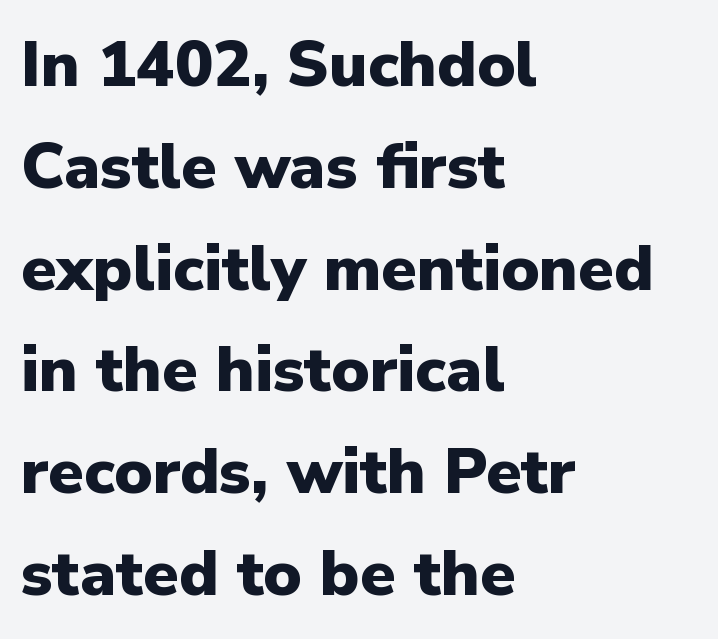
{"serif": "no", "italic": "no", "bold": "yes", "weight": "heavy", "width": "normal", "stroke_contrast": "low", "x_height": "medium", "monospaced": "no", "underline": "no", "align": "left", "line_spacing": "normal", "line_spacing_ratio": 1.59, "letter_spacing": "normal", "letter_spacing_em": 0.0, "glyph_px": 64}
